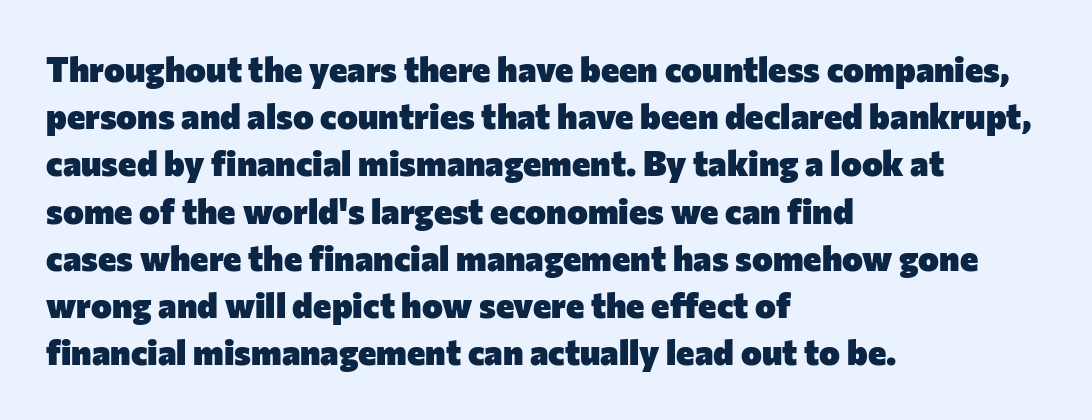
Q: Is the text bold? A: Yes.
Q: Is the text italic (slanted)? A: No, it is upright.
Q: Is the typeface a serif or a sans-serif typeface? A: Sans-serif.
Q: Is the text underlined? A: No.
Q: How is the paragraph aligned? A: Left-aligned.
Q: Is the spacing between letters normal or unusually wide? A: Normal.
Q: Is the spacing between lines tight, normal or loose? A: Normal.
Q: Width (condensed, normal, or wide)? A: Normal.
Q: Stroke contrast? A: Low.
Q: x-height? A: Medium.
Q: Monospaced? A: No.
